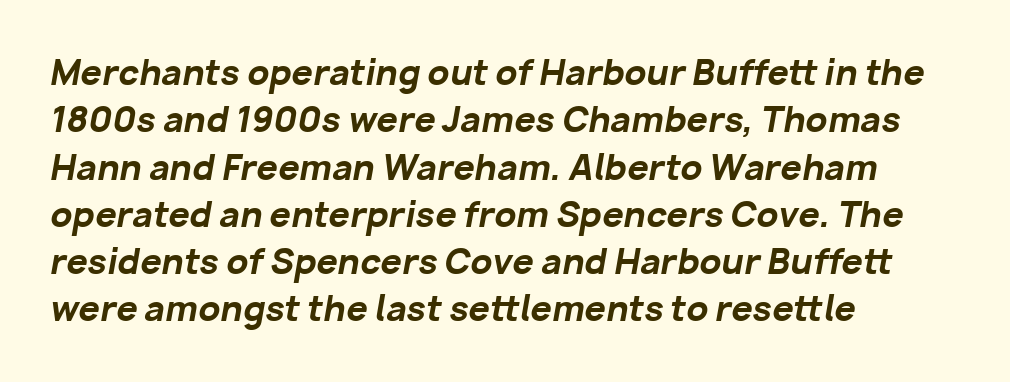
The image shows 34 px bold type, italic (leaning right); set left-aligned, normal line spacing (1.39x), normal letter spacing, not underlined; low stroke contrast and a medium x-height.
